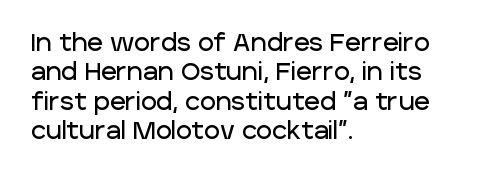
{"italic": "no", "underline": "no", "align": "left", "line_spacing_ratio": 1.22, "letter_spacing": "normal", "letter_spacing_em": 0.0, "glyph_px": 24}
